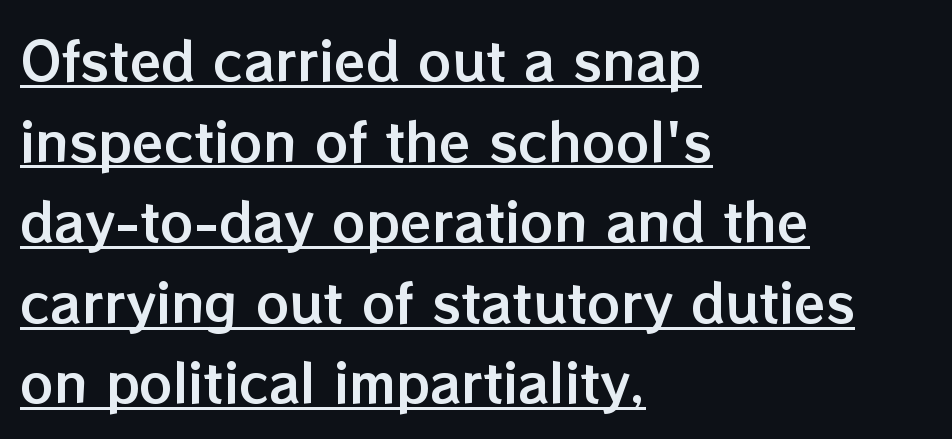
The gaps between neighbouring characters are ordinary and unremarkable. Casual observation: everything's shoved over to the left. Every stem runs plumb, perpendicular to the baseline. Successive baselines arrive at the customary interval.
